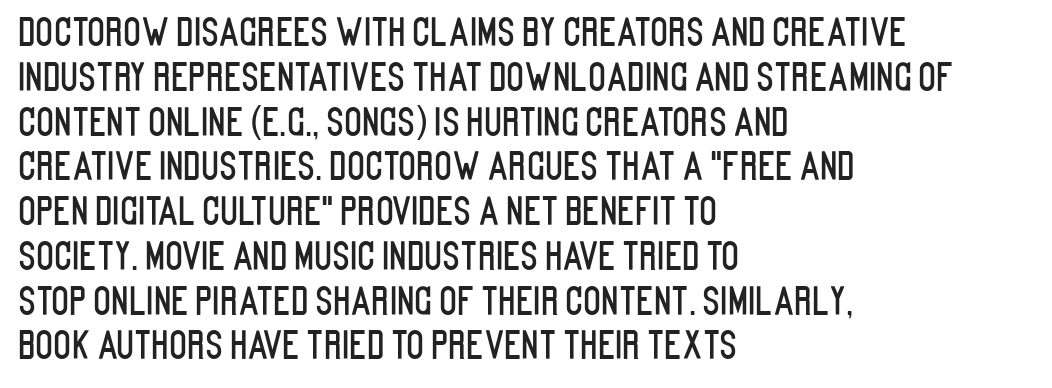
{"serif": "no", "italic": "no", "width": "condensed", "stroke_contrast": "low", "x_height": "large", "monospaced": "no", "underline": "no", "align": "left", "line_spacing_ratio": 1.21, "letter_spacing": "normal", "letter_spacing_em": 0.0, "glyph_px": 37}
